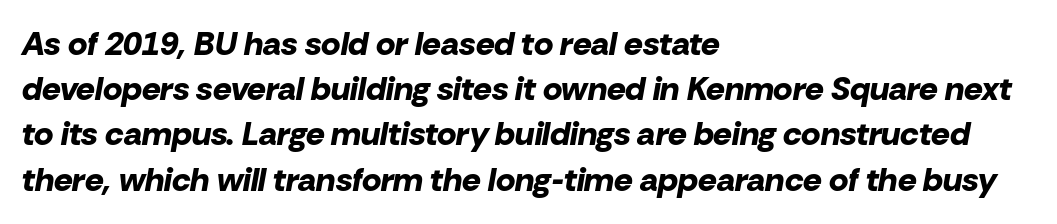
Beneath every word, the page is bare. Here the designer chose a conventional face with non-uniform glyph widths. Is the type slanted? Yes — the strokes lean at a clear angle. Does the copy run flush right? No — it runs flush left.
